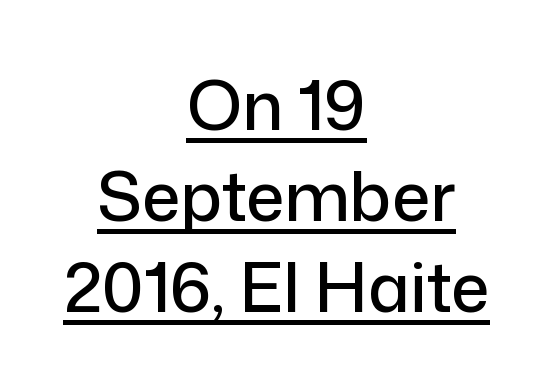
Posture: upright roman. A typographer would call this underscored text. Think of a printed novel: that variable character pitch is what you see here. The whitespace from short lines is split evenly between both sides. In terms of leading, this rendering sits right in the middle.
